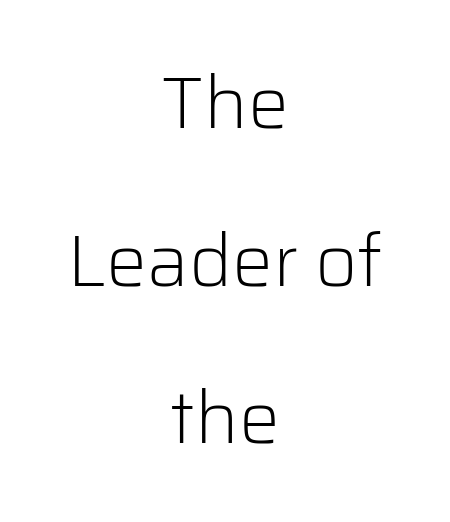
{"serif": "no", "italic": "no", "bold": "no", "weight": "light", "width": "normal", "stroke_contrast": "low", "x_height": "medium", "monospaced": "no", "underline": "no", "align": "center", "line_spacing": "loose", "line_spacing_ratio": 2.16, "letter_spacing": "normal", "letter_spacing_em": 0.0, "glyph_px": 73}
